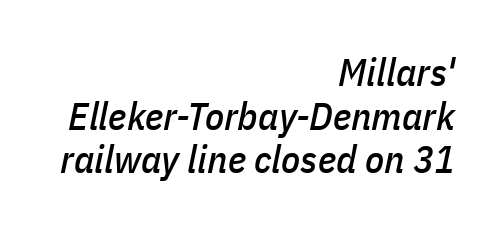
Q: Is the text italic (slanted)? A: Yes, it leans right by about 11 degrees.
Q: Is the text underlined? A: No.
Q: How is the paragraph aligned? A: Right-aligned.
Q: Is the spacing between letters normal or unusually wide? A: Normal.
Q: Is the spacing between lines tight, normal or loose? A: Tight.
Q: Width (condensed, normal, or wide)? A: Condensed.
Q: Stroke contrast? A: Low.
Q: x-height? A: Medium.
Q: Monospaced? A: No.
